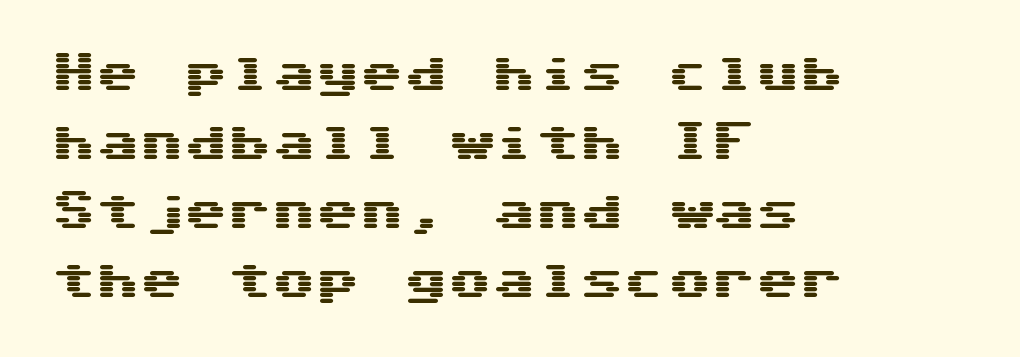
The passage shown has conventional tracking throughout. Line spacing here is normal. A bare baseline throughout the passage. Does the copy run flush right? No — it runs flush left. Stroke terminals: plain, sans-serif. Italic? Not at all — the glyphs are vertical.
